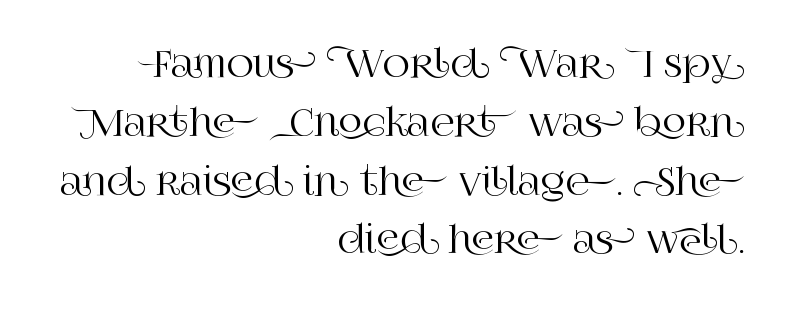
Q: Is the text italic (slanted)? A: No, it is upright.
Q: Is the typeface a serif or a sans-serif typeface? A: Serif.
Q: Is the text underlined? A: No.
Q: How is the paragraph aligned? A: Right-aligned.
Q: Is the spacing between letters normal or unusually wide? A: Normal.
Q: Is the spacing between lines tight, normal or loose? A: Normal.
Q: Width (condensed, normal, or wide)? A: Normal.
Q: Stroke contrast? A: High.
Q: x-height? A: Large.
Q: Monospaced? A: No.
